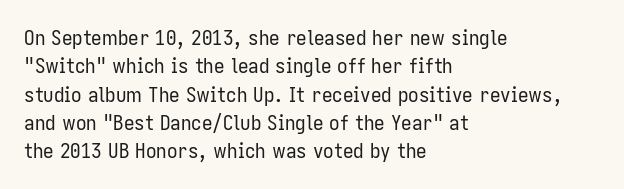
Evenly set lines give the paragraph a standard silhouette. Students, note that the glyphs here touch the page at normal intervals. In terms of posture, this sample is upright. Typeset ragged right — the left edge is the straight one.
